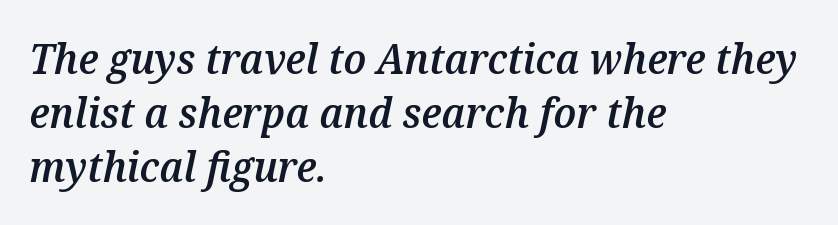
{"italic": "yes", "lean": "right", "slant_degrees": 12, "bold": "semi", "weight": "semibold", "width": "normal", "stroke_contrast": "medium", "x_height": "medium", "monospaced": "no", "underline": "no", "align": "left", "line_spacing": "normal", "line_spacing_ratio": 1.29, "letter_spacing": "normal", "letter_spacing_em": 0.0, "glyph_px": 42}
